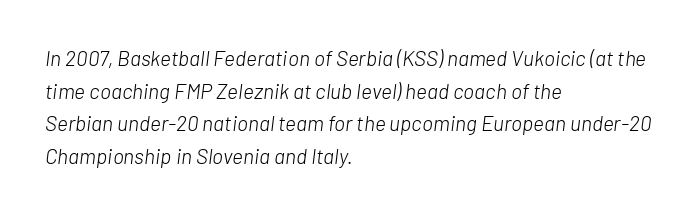
{"italic": "yes", "lean": "right", "slant_degrees": 7, "bold": "no", "underline": "no", "align": "left", "line_spacing": "normal", "line_spacing_ratio": 1.55, "letter_spacing": "normal", "letter_spacing_em": 0.0, "glyph_px": 21}
